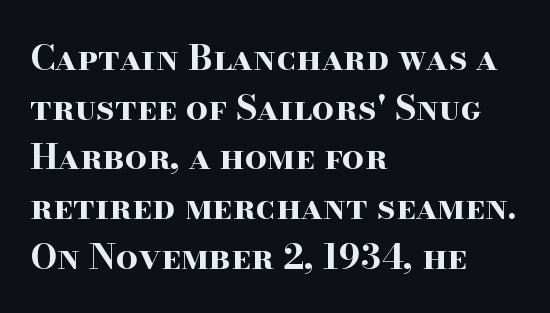
The image shows 35 px bold, wide serif type, upright; set left-aligned, normal line spacing (1.42x), normal letter spacing, not underlined; high stroke contrast and a small x-height.
